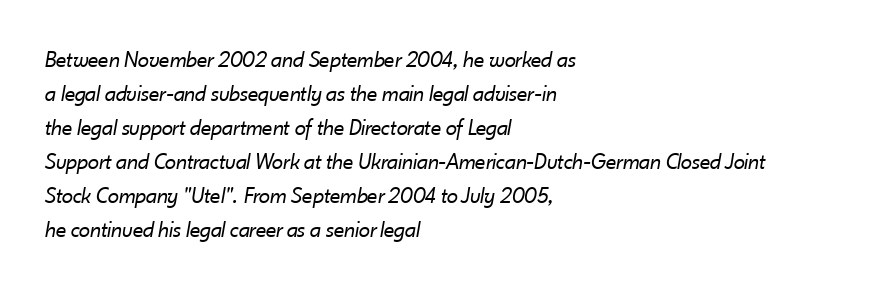
Descender tails drop into unmarked territory. Compared with a centered layout, this one pins lines to the left instead. The glyphs look as if they've been sheared to an angle. Horizontal bands of white between lines are of average thickness.
